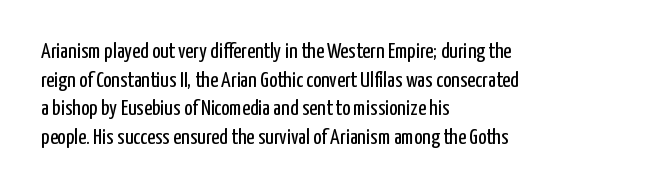
{"italic": "no", "bold": "no", "underline": "no", "align": "left", "line_spacing": "normal", "line_spacing_ratio": 1.3, "letter_spacing": "normal", "letter_spacing_em": 0.0, "glyph_px": 22}
